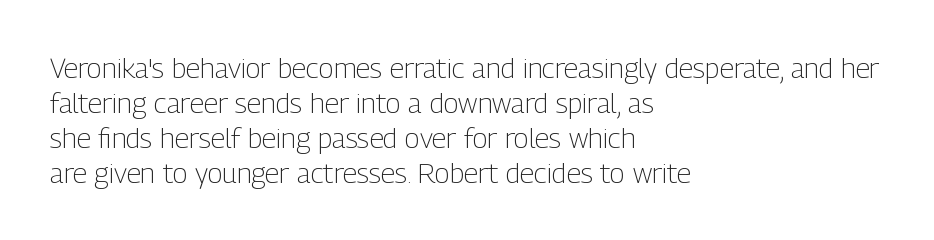
Is this a sans? Yes — the strokes have no serifs. The lines are quadded left. Any mark beneath the type? The region is blank. Weight: not bold — regular or lighter. The rendering uses a moderate line-height, typical for paragraphs.
